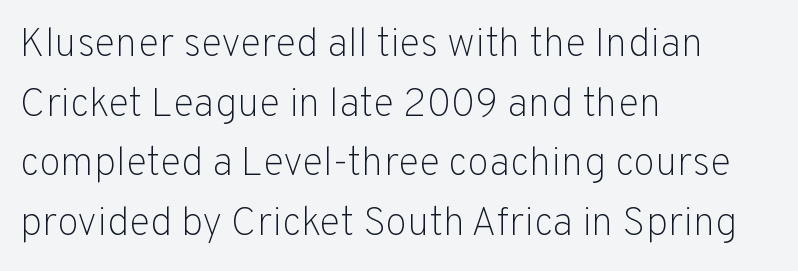
Q: Is the text bold? A: No.
Q: Is the text italic (slanted)? A: No, it is upright.
Q: Is the typeface a serif or a sans-serif typeface? A: Sans-serif.
Q: Is the text underlined? A: No.
Q: How is the paragraph aligned? A: Left-aligned.
Q: Is the spacing between letters normal or unusually wide? A: Normal.
Q: Is the spacing between lines tight, normal or loose? A: Normal.
Q: Width (condensed, normal, or wide)? A: Normal.
Q: Stroke contrast? A: Low.
Q: x-height? A: Medium.
Q: Monospaced? A: No.
